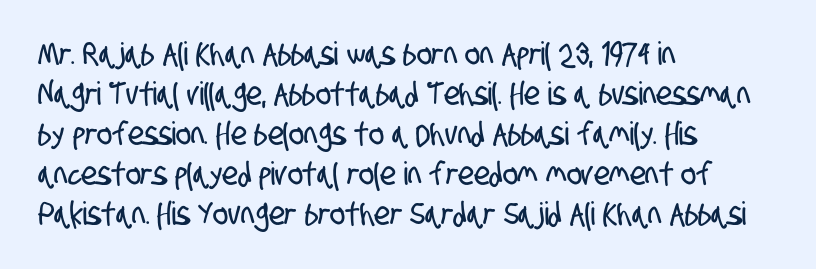
The image shows 32 px condensed sans-serif type; set left-aligned, normal line spacing (1.25x), normal letter spacing, not underlined; low stroke contrast and a large x-height.
